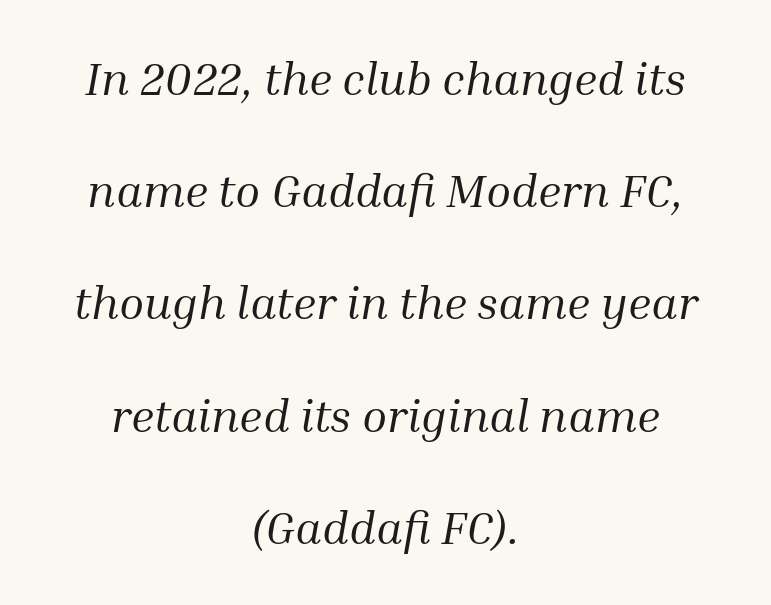
Q: Is the text bold? A: No.
Q: Is the text italic (slanted)? A: Yes, it leans right by about 10 degrees.
Q: Is the typeface a serif or a sans-serif typeface? A: Serif.
Q: Is the text underlined? A: No.
Q: How is the paragraph aligned? A: Centered.
Q: Is the spacing between letters normal or unusually wide? A: Normal.
Q: Is the spacing between lines tight, normal or loose? A: Loose.
Q: Width (condensed, normal, or wide)? A: Normal.
Q: Stroke contrast? A: Medium.
Q: x-height? A: Medium.
Q: Monospaced? A: No.
